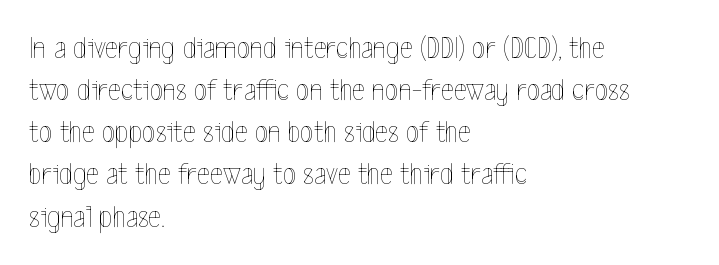
Q: Is the text bold? A: No.
Q: Is the text italic (slanted)? A: No, it is upright.
Q: Is the text underlined? A: No.
Q: How is the paragraph aligned? A: Left-aligned.
Q: Is the spacing between letters normal or unusually wide? A: Normal.
Q: Is the spacing between lines tight, normal or loose? A: Normal.
Q: Width (condensed, normal, or wide)? A: Condensed.
Q: x-height? A: Medium.
Q: Monospaced? A: No.
